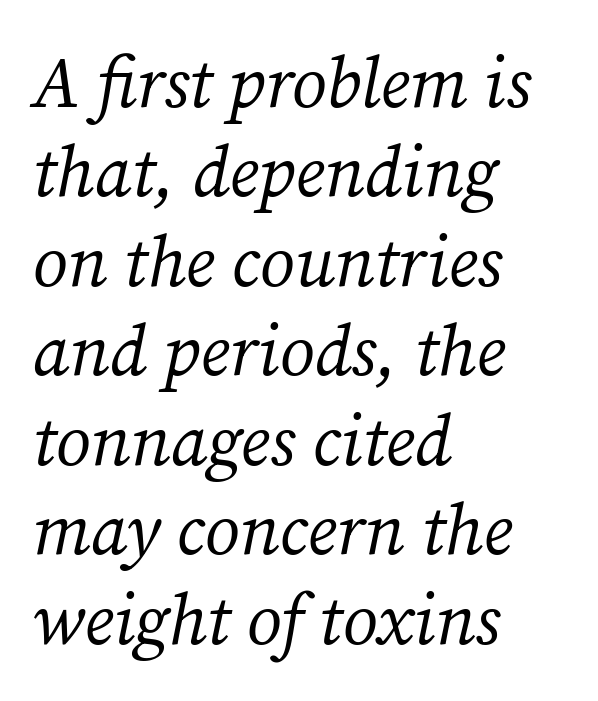
{"serif": "yes", "italic": "yes", "lean": "right", "slant_degrees": 12, "bold": "no", "weight": "regular", "width": "normal", "stroke_contrast": "medium", "x_height": "medium", "monospaced": "no", "underline": "no", "align": "left", "line_spacing": "normal", "line_spacing_ratio": 1.26, "letter_spacing": "normal", "letter_spacing_em": 0.0, "glyph_px": 71}
